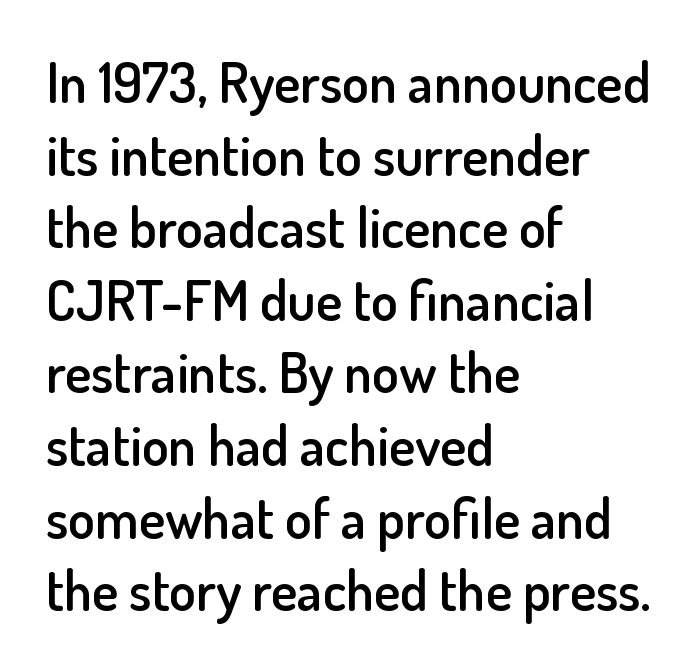
The rendering uses a semibold face; strokes are thickened but not to full bold. Baseline-to-baseline distance is the conventional proportion of letter height. This sample is left-justified, so line endings fall wherever the words run out. Type style note: lacks serifs. When letters stand straight like this, we call the style roman or upright. Do the characters align in a grid? No, the font is proportional.
